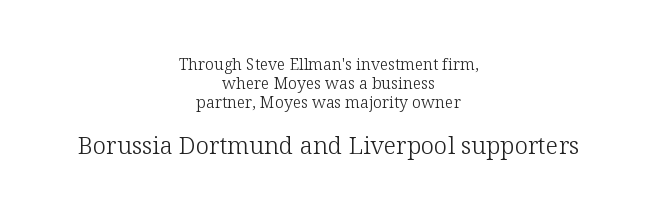
Q: Is the text bold? A: No.
Q: Is the text italic (slanted)? A: No, it is upright.
Q: Is the text underlined? A: No.
Q: How is the paragraph aligned? A: Centered.
Q: Is the spacing between letters normal or unusually wide? A: Normal.
Q: Which block of text is set in a larger size, the first (top) or the second (bottom)? A: The second (bottom) one.
